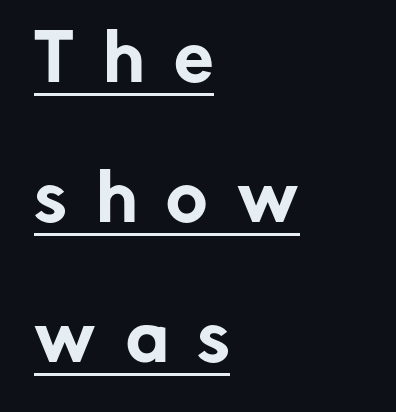
Q: Is the text italic (slanted)? A: No, it is upright.
Q: Is the typeface a serif or a sans-serif typeface? A: Sans-serif.
Q: Is the text underlined? A: Yes.
Q: How is the paragraph aligned? A: Left-aligned.
Q: Is the spacing between letters normal or unusually wide? A: Unusually wide.
Q: Is the spacing between lines tight, normal or loose? A: Loose.
Q: Width (condensed, normal, or wide)? A: Normal.
Q: Stroke contrast? A: Low.
Q: x-height? A: Medium.
Q: Monospaced? A: No.
